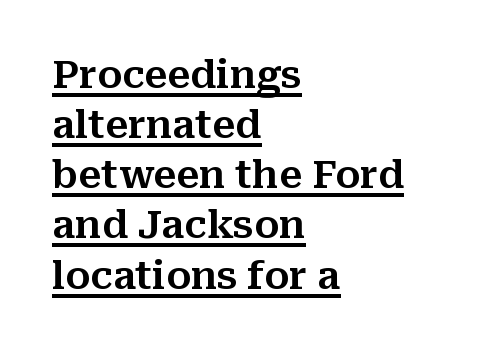
Q: Is the text italic (slanted)? A: No, it is upright.
Q: Is the typeface a serif or a sans-serif typeface? A: Serif.
Q: Is the text underlined? A: Yes.
Q: How is the paragraph aligned? A: Left-aligned.
Q: Is the spacing between letters normal or unusually wide? A: Normal.
Q: Is the spacing between lines tight, normal or loose? A: Normal.
Q: Width (condensed, normal, or wide)? A: Normal.
Q: Stroke contrast? A: Medium.
Q: x-height? A: Medium.
Q: Monospaced? A: No.
